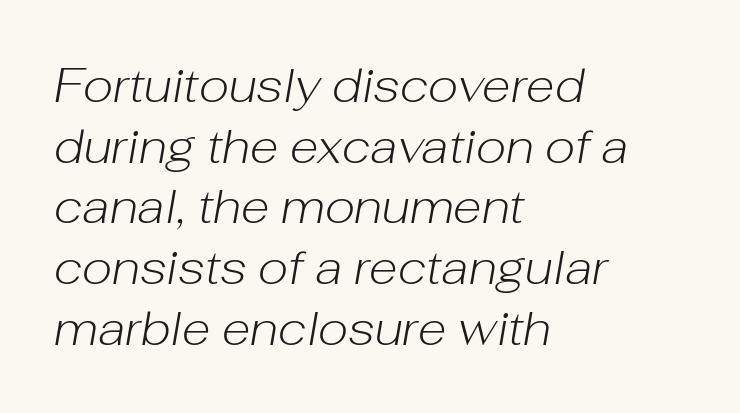
The image shows 47 px light type, italic (leaning right); set left-aligned, normal line spacing (1.29x), normal letter spacing, not underlined; low stroke contrast and a medium x-height.
